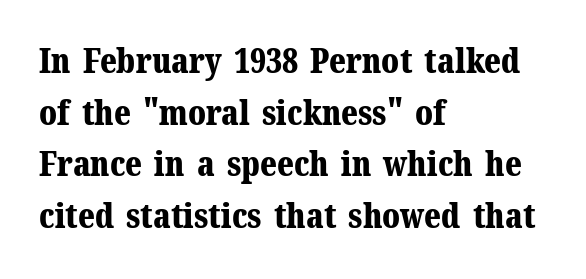
{"serif": "yes", "italic": "no", "bold": "yes", "weight": "bold", "width": "normal", "stroke_contrast": "medium", "x_height": "medium", "monospaced": "no", "underline": "no", "align": "left", "line_spacing": "normal", "line_spacing_ratio": 1.52, "letter_spacing": "normal", "letter_spacing_em": 0.0, "glyph_px": 34}
